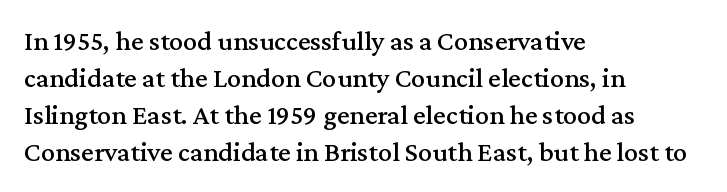
Q: Is the text italic (slanted)? A: No, it is upright.
Q: Is the typeface a serif or a sans-serif typeface? A: Serif.
Q: Is the text underlined? A: No.
Q: How is the paragraph aligned? A: Left-aligned.
Q: Is the spacing between letters normal or unusually wide? A: Normal.
Q: Is the spacing between lines tight, normal or loose? A: Normal.
Q: Width (condensed, normal, or wide)? A: Normal.
Q: Stroke contrast? A: Medium.
Q: x-height? A: Medium.
Q: Monospaced? A: No.
